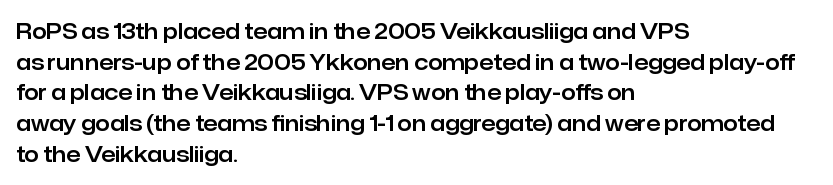
Q: Is the text italic (slanted)? A: No, it is upright.
Q: Is the text underlined? A: No.
Q: How is the paragraph aligned? A: Left-aligned.
Q: Is the spacing between letters normal or unusually wide? A: Normal.
Q: Is the spacing between lines tight, normal or loose? A: Normal.
